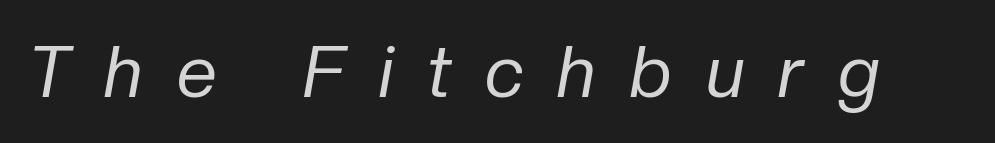
{"italic": "yes", "lean": "right", "slant_degrees": 10, "bold": "no", "weight": "regular", "width": "normal", "stroke_contrast": "low", "x_height": "medium", "monospaced": "no", "underline": "no", "letter_spacing": "wide", "letter_spacing_em": 0.48, "glyph_px": 72}
